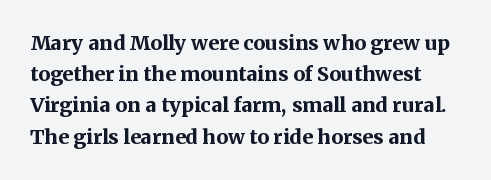
Q: Is the text bold? A: Yes.
Q: Is the text italic (slanted)? A: No, it is upright.
Q: Is the text underlined? A: No.
Q: Is the spacing between letters normal or unusually wide? A: Normal.
Q: Is the spacing between lines tight, normal or loose? A: Normal.
